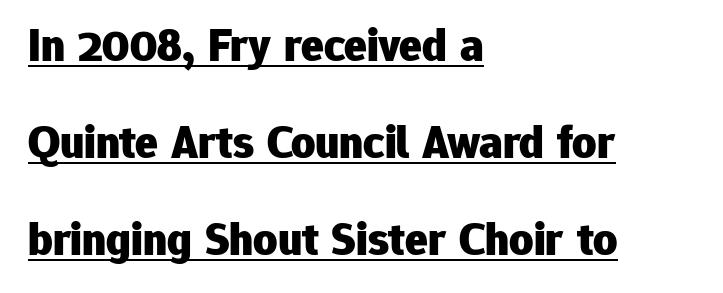
The image shows 47 px heavy sans-serif type, upright; set left-aligned, loose line spacing (2.06x), normal letter spacing, underlined; low stroke contrast and a medium x-height.
